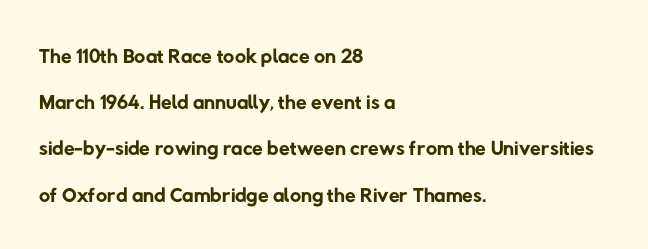
{"serif": "no", "bold": "no", "weight": "regular", "width": "normal", "stroke_contrast": "low", "x_height": "medium", "monospaced": "no", "underline": "no", "align": "left", "line_spacing": "normal", "line_spacing_ratio": 1.49, "letter_spacing": "normal", "letter_spacing_em": 0.0, "glyph_px": 31}
